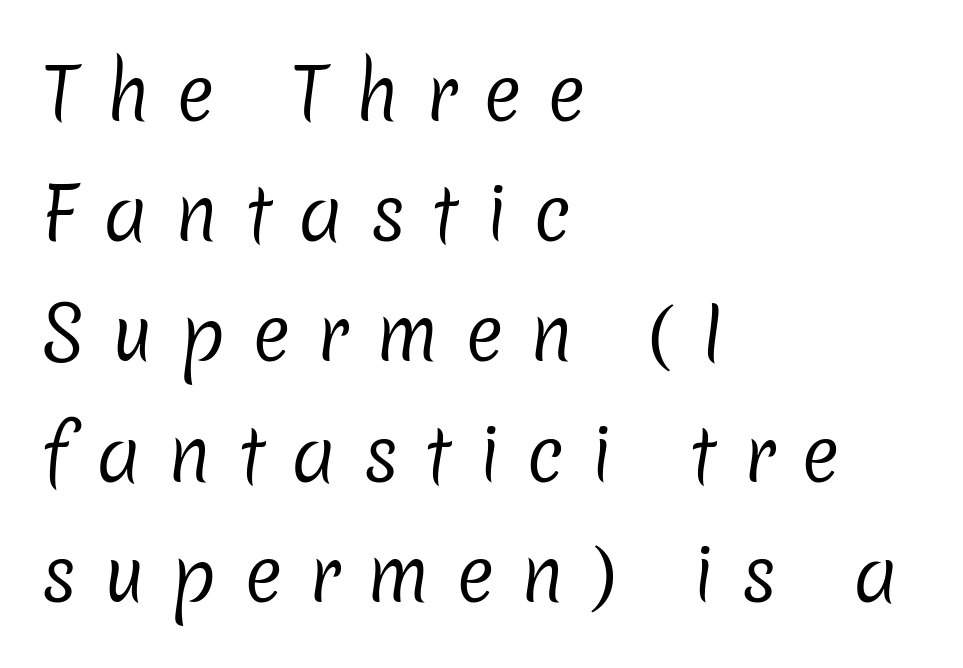
Spacing verdict: proportional, widths tailored to each character. The ragged edge is on the right, which tells us the setting is flush left. Descenders are the only things crossing below the line. The font is comparable to plain body text, perhaps lighter.
